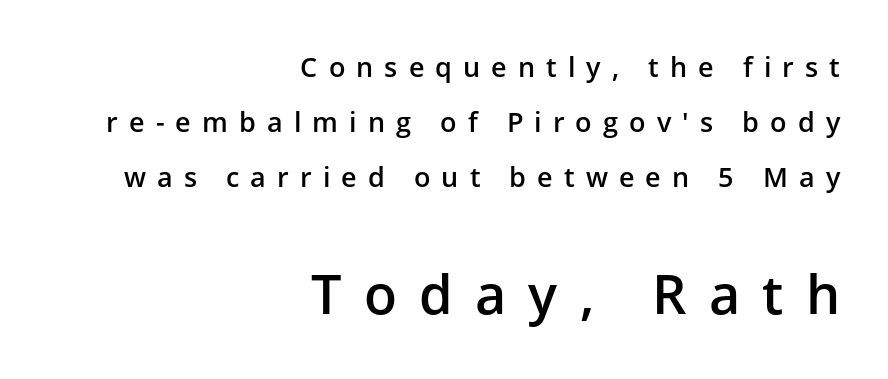
Q: Is the text bold? A: Semi-bold.
Q: Is the text italic (slanted)? A: No, it is upright.
Q: Is the typeface a serif or a sans-serif typeface? A: Sans-serif.
Q: Is the text underlined? A: No.
Q: How is the paragraph aligned? A: Right-aligned.
Q: Is the spacing between letters normal or unusually wide? A: Unusually wide.
Q: Is the spacing between lines tight, normal or loose? A: Loose.
Q: Which block of text is set in a larger size, the first (top) or the second (bottom)? A: The second (bottom) one.
Q: Width (condensed, normal, or wide)? A: Normal.
Q: Stroke contrast? A: Low.
Q: x-height? A: Medium.
Q: Monospaced? A: No.
